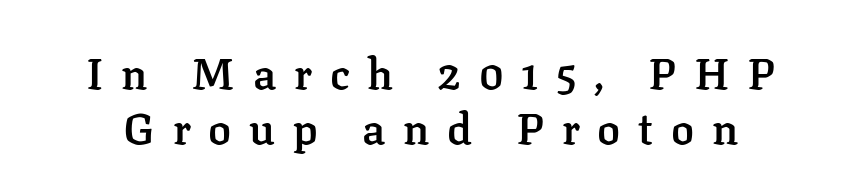
The image shows 43 px semibold serif type, upright; set normal line spacing (1.27x), unusually wide letter spacing (+0.41 em), not underlined; low stroke contrast and a medium x-height.
